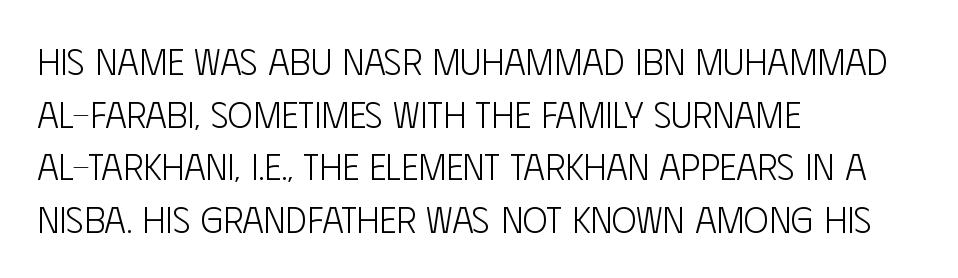
The image shows 37 px light, condensed sans-serif type, upright; set left-aligned, normal line spacing (1.42x), normal letter spacing, not underlined; low stroke contrast and a large x-height.
